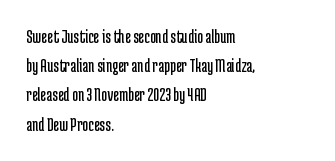
The image shows 20 px text type, upright; set left-aligned, normal line spacing (1.46x), normal letter spacing, not underlined.
